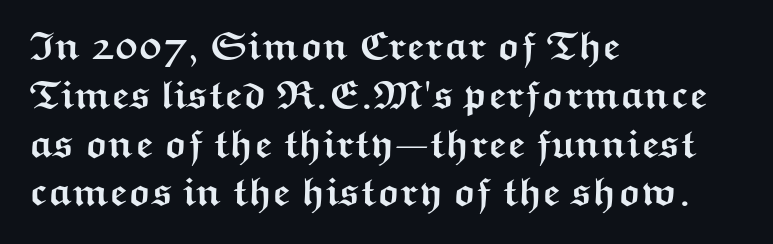
Each row of text sits above clean, open space. Every character sits straight up, as roman type does. These lines are set flush left with a ragged right edge. Its strokes are broad and dark, the hallmark of bold type. Proportional: the letters do not fall into vertical columns.
